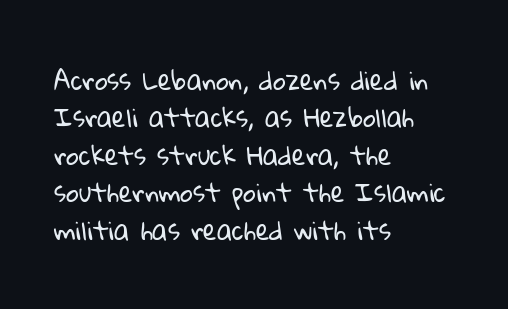
The image shows 25 px text type; set left-aligned, normal line spacing (1.5x), normal letter spacing, not underlined.
